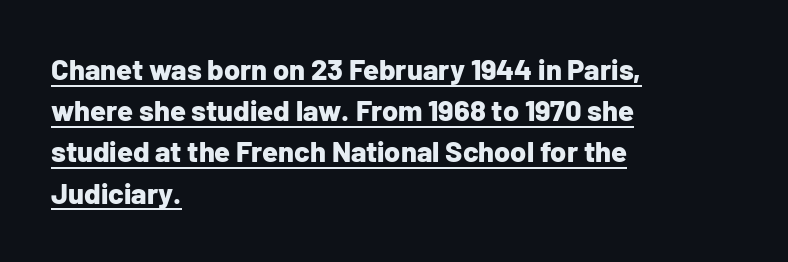
Q: Is the text bold? A: Yes.
Q: Is the text italic (slanted)? A: No, it is upright.
Q: Is the typeface a serif or a sans-serif typeface? A: Sans-serif.
Q: Is the text underlined? A: Yes.
Q: How is the paragraph aligned? A: Left-aligned.
Q: Is the spacing between letters normal or unusually wide? A: Normal.
Q: Is the spacing between lines tight, normal or loose? A: Normal.
Q: Width (condensed, normal, or wide)? A: Normal.
Q: Stroke contrast? A: Low.
Q: x-height? A: Medium.
Q: Monospaced? A: No.
